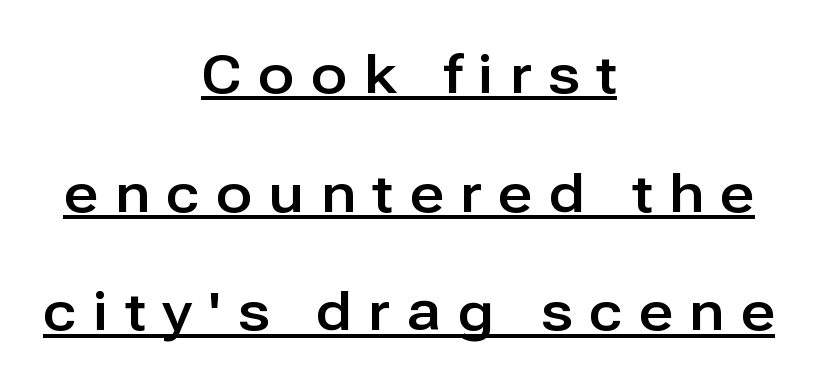
The image shows 53 px sans-serif type, upright; set centered, loose line spacing (2.24x), unusually wide letter spacing (+0.32 em), underlined; low stroke contrast and a medium x-height.
